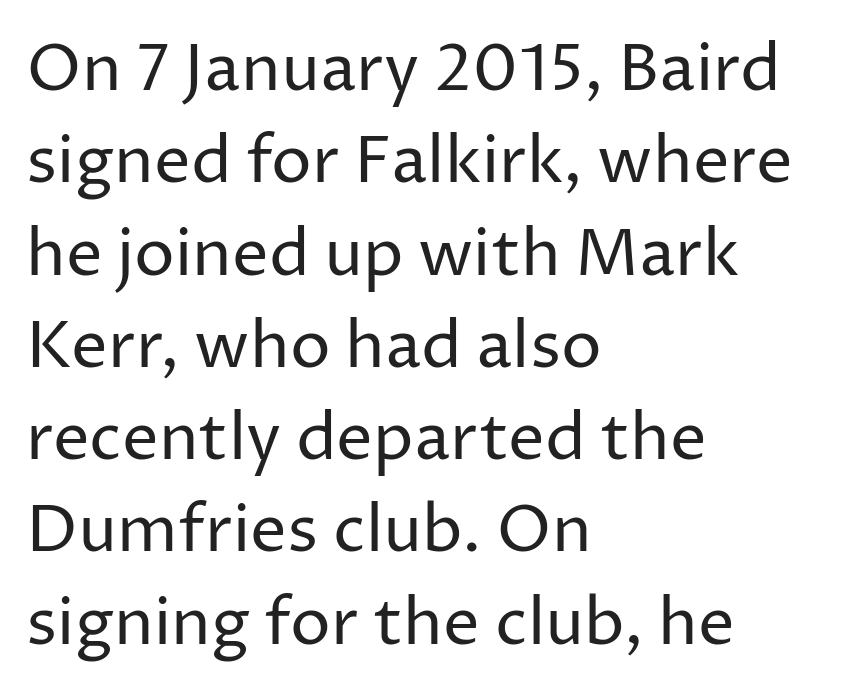
Proportional: the letters do not fall into vertical columns. Italic? Not at all — the glyphs are vertical. Compared with typical body copy, the letter spacing here is the same. Leading matches the norm, producing a regular column.
